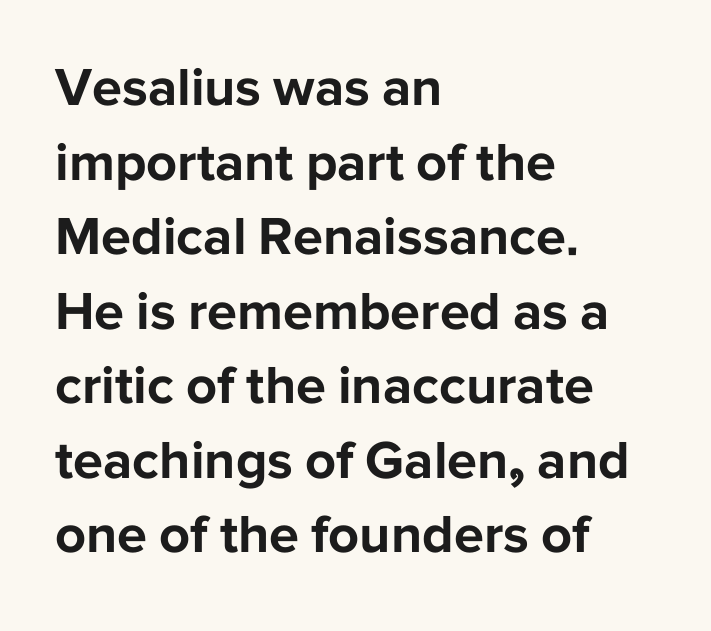
A typesetter would mark this as roman, not italic. The gap between lines stays unmarked. The face used here is proportionally spaced, like ordinary book or web type. On the weight axis this lands at bold, roughly 700. Observe the ordinary spacing: letters are neighbours, not strangers.
